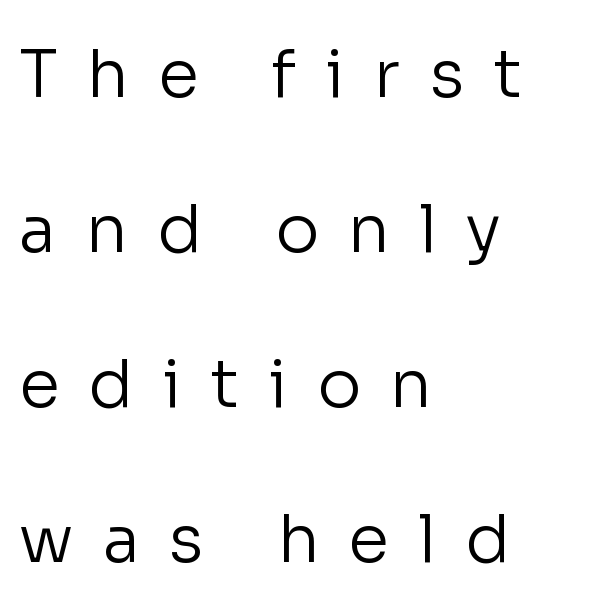
Display-style spreading of the glyphs; the letterfit is very open. A typesetter would label this face a sans. Check under the words: just untouched page. Baseline-to-baseline distance is far greater than the letter height. Varying glyph widths throughout — classic text-font behaviour. Counters stay open thanks to moderate or lighter strokes.
